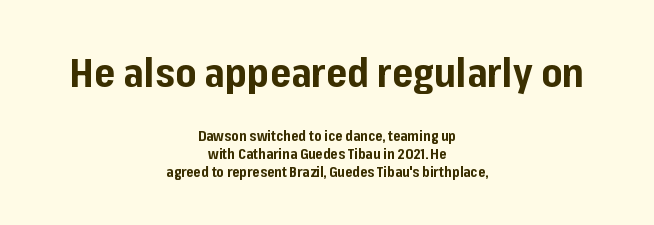
The image shows 40 px bold sans-serif type, upright; set centered, normal line spacing (1.26x), normal letter spacing, not underlined; the first (top) block is 2.86x larger; low stroke contrast and a medium x-height.
